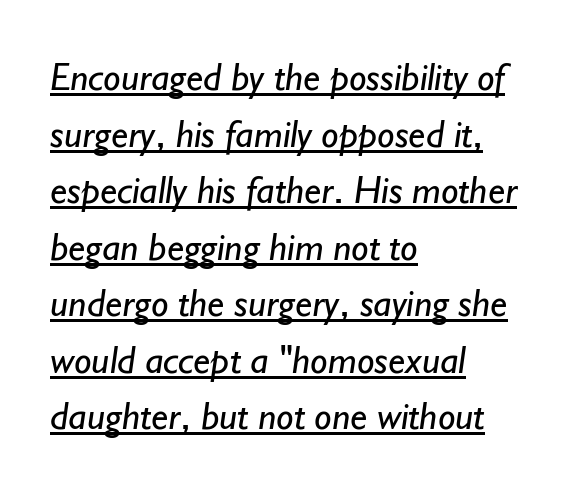
Q: Is the text bold? A: No.
Q: Is the typeface a serif or a sans-serif typeface? A: Sans-serif.
Q: Is the text underlined? A: Yes.
Q: How is the paragraph aligned? A: Left-aligned.
Q: Is the spacing between letters normal or unusually wide? A: Normal.
Q: Is the spacing between lines tight, normal or loose? A: Normal.
Q: Width (condensed, normal, or wide)? A: Normal.
Q: Stroke contrast? A: Low.
Q: x-height? A: Small.
Q: Monospaced? A: No.
